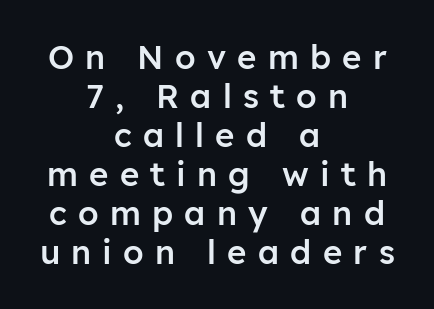
Q: Is the text bold? A: Semi-bold.
Q: Is the text italic (slanted)? A: No, it is upright.
Q: Is the typeface a serif or a sans-serif typeface? A: Sans-serif.
Q: Is the text underlined? A: No.
Q: How is the paragraph aligned? A: Centered.
Q: Is the spacing between letters normal or unusually wide? A: Unusually wide.
Q: Width (condensed, normal, or wide)? A: Normal.
Q: Stroke contrast? A: Low.
Q: x-height? A: Medium.
Q: Monospaced? A: No.
